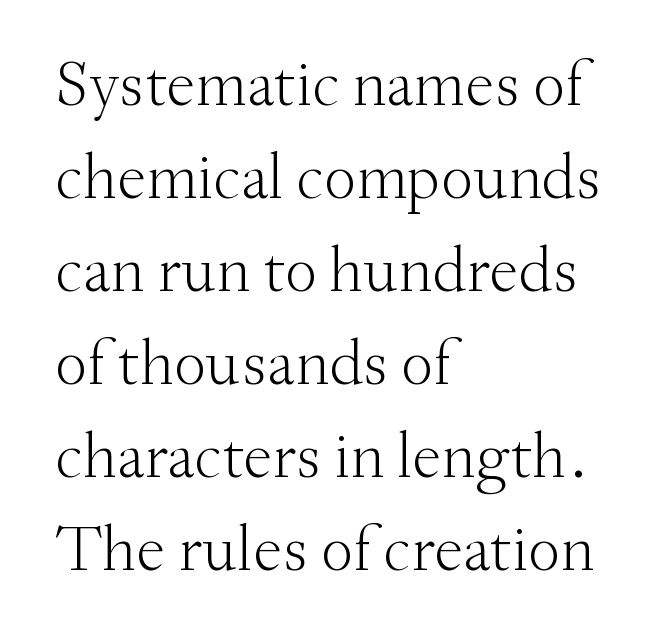
{"serif": "yes", "italic": "no", "bold": "no", "weight": "light", "width": "normal", "stroke_contrast": "medium", "x_height": "small", "monospaced": "no", "underline": "no", "align": "left", "line_spacing": "normal", "line_spacing_ratio": 1.43, "letter_spacing": "normal", "letter_spacing_em": 0.0, "glyph_px": 65}
